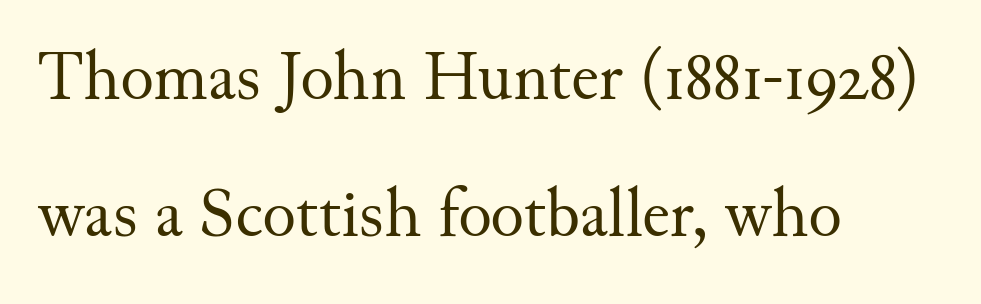
Q: Is the text bold? A: No.
Q: Is the text italic (slanted)? A: No, it is upright.
Q: Is the typeface a serif or a sans-serif typeface? A: Serif.
Q: Is the text underlined? A: No.
Q: How is the paragraph aligned? A: Left-aligned.
Q: Is the spacing between letters normal or unusually wide? A: Normal.
Q: Is the spacing between lines tight, normal or loose? A: Loose.
Q: Width (condensed, normal, or wide)? A: Normal.
Q: Stroke contrast? A: Medium.
Q: x-height? A: Small.
Q: Monospaced? A: No.
